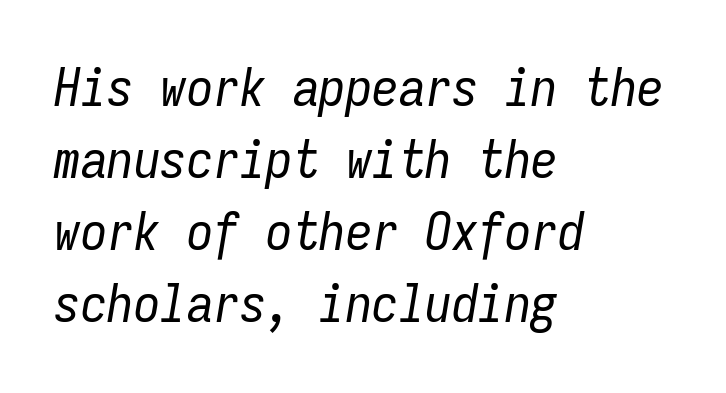
Q: Is the text bold? A: No.
Q: Is the text italic (slanted)? A: Yes, it leans right by about 9 degrees.
Q: Is the text underlined? A: No.
Q: How is the paragraph aligned? A: Left-aligned.
Q: Is the spacing between letters normal or unusually wide? A: Normal.
Q: Is the spacing between lines tight, normal or loose? A: Normal.
Q: Width (condensed, normal, or wide)? A: Condensed.
Q: Stroke contrast? A: Low.
Q: x-height? A: Medium.
Q: Monospaced? A: Yes.
